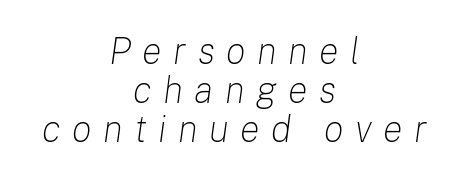
The glyphs are unaccompanied by any horizontal stroke below them. This is oblique type, the kind used for emphasis or titles. Character widths vary here, with narrow letters taking less room than wide ones. A centered setting, common on invitations and titles, is used for this passage. What's the leading like? Squeezed, with rows nearly overlapping. There is plenty of visible air inserted between adjacent glyphs.
